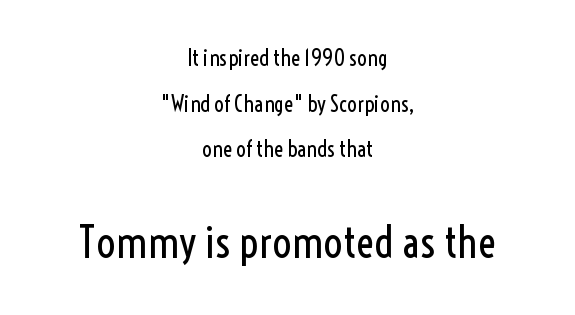
Type without underlining. Teacher's note: observe the equal gaps on both sides — that is centered alignment. Does extra space separate the letters? No, they use regular spacing. The letterforms sit at book weight or below. A typesetter would label this face a sans. Character widths vary here, with narrow letters taking less room than wide ones.
